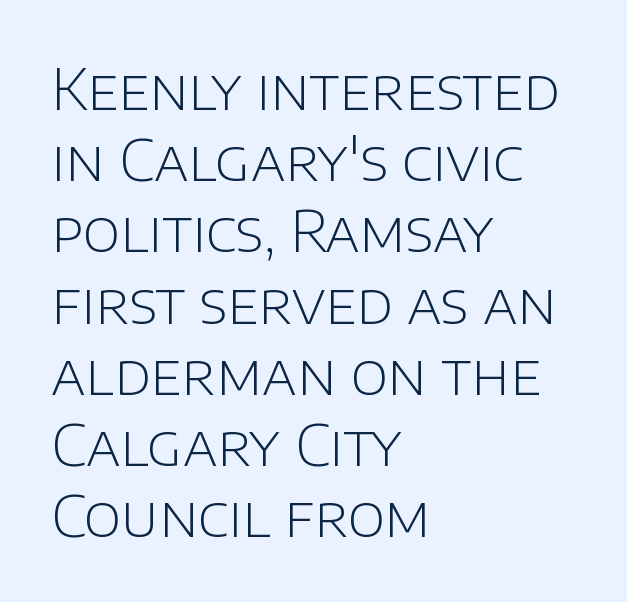
The text was rendered using a sans face with plain stroke endings. The specimen omits any rule beneath the text block's lines. Horizontal alignment here is leftward, the default for most running prose. What's the leading like? Ordinary, nothing unusual. Unlike italic type, these characters show no tilt at all. The font sits on the lighter half of the weight spectrum, regular included.
